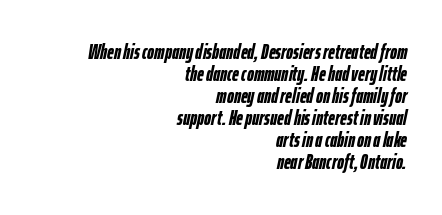
Line endings align vertically; line beginnings do not. Spacing between characters is what you'd get straight out of the box. Looking at the ascenders, they clearly lean. Notice how descenders almost collide with the ascenders below — that's tight leading. Summary of weight: heavy, a full bold.
